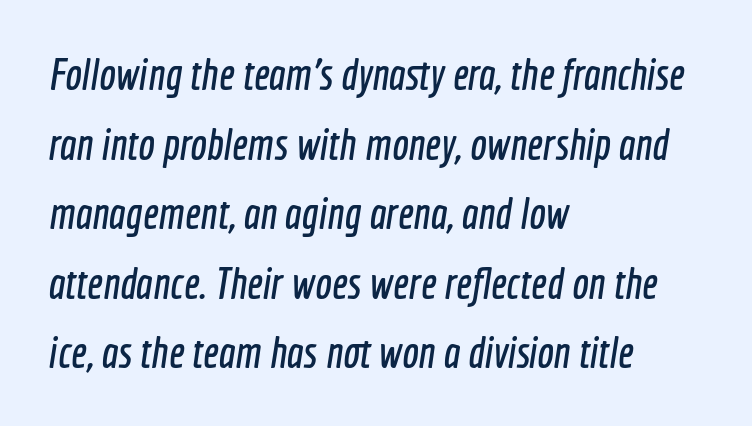
Q: Is the typeface a serif or a sans-serif typeface? A: Sans-serif.
Q: Is the text underlined? A: No.
Q: How is the paragraph aligned? A: Left-aligned.
Q: Is the spacing between letters normal or unusually wide? A: Normal.
Q: Is the spacing between lines tight, normal or loose? A: Normal.
Q: Width (condensed, normal, or wide)? A: Condensed.
Q: x-height? A: Medium.
Q: Monospaced? A: No.
